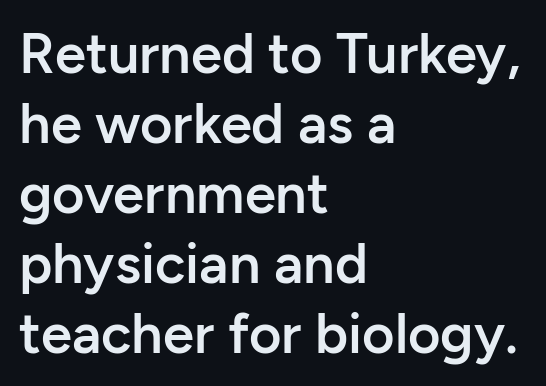
The image shows 56 px semibold sans-serif type, upright; set left-aligned, normal line spacing (1.25x), normal letter spacing, not underlined; low stroke contrast and a medium x-height.
